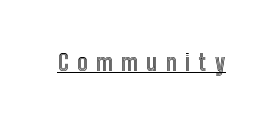
Q: Is the text italic (slanted)? A: No, it is upright.
Q: Is the text underlined? A: Yes.
Q: Is the spacing between letters normal or unusually wide? A: Unusually wide.
